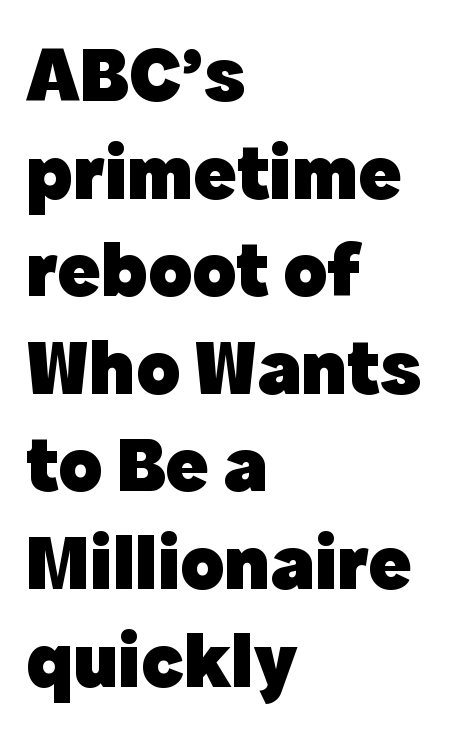
Q: Is the text bold? A: Yes.
Q: Is the text italic (slanted)? A: No, it is upright.
Q: Is the typeface a serif or a sans-serif typeface? A: Sans-serif.
Q: Is the text underlined? A: No.
Q: How is the paragraph aligned? A: Left-aligned.
Q: Is the spacing between letters normal or unusually wide? A: Normal.
Q: Width (condensed, normal, or wide)? A: Normal.
Q: x-height? A: Medium.
Q: Monospaced? A: No.
